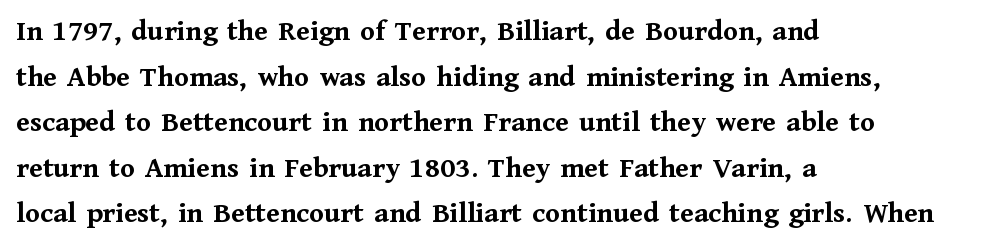
Q: Is the text bold? A: Yes.
Q: Is the text italic (slanted)? A: No, it is upright.
Q: Is the typeface a serif or a sans-serif typeface? A: Serif.
Q: Is the text underlined? A: No.
Q: How is the paragraph aligned? A: Left-aligned.
Q: Is the spacing between letters normal or unusually wide? A: Normal.
Q: Is the spacing between lines tight, normal or loose? A: Normal.
Q: Width (condensed, normal, or wide)? A: Normal.
Q: Stroke contrast? A: Medium.
Q: x-height? A: Medium.
Q: Monospaced? A: No.
